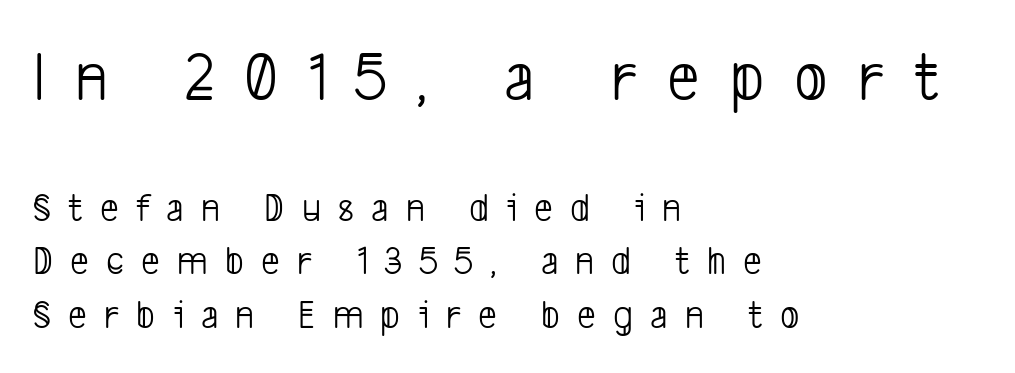
The image shows 71 px light, condensed sans-serif type; set left-aligned, normal line spacing (1.3x), unusually wide letter spacing (+0.42 em), not underlined; the first (top) block is 1.73x larger; low stroke contrast and a medium x-height.
